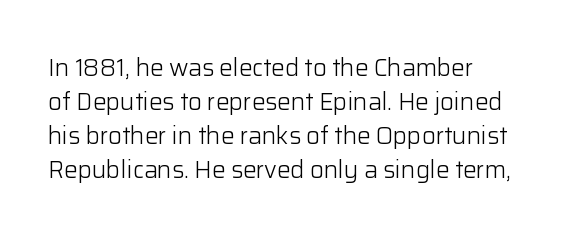
Q: Is the text bold? A: No.
Q: Is the text italic (slanted)? A: No, it is upright.
Q: Is the text underlined? A: No.
Q: Is the spacing between letters normal or unusually wide? A: Normal.
Q: Is the spacing between lines tight, normal or loose? A: Normal.
